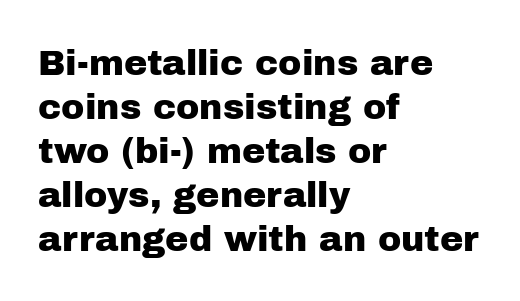
The image shows 35 px sans-serif type, upright; set left-aligned, normal line spacing (1.26x), normal letter spacing, not underlined; low stroke contrast and a medium x-height.
